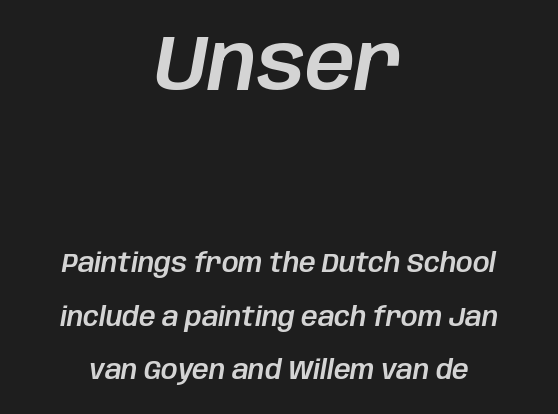
{"italic": "yes", "lean": "right", "slant_degrees": 10, "width": "normal", "stroke_contrast": "low", "x_height": "large", "monospaced": "no", "underline": "no", "align": "center", "line_spacing": "loose", "line_spacing_ratio": 2.07, "letter_spacing": "normal", "letter_spacing_em": 0.0, "larger_block": "first", "size_ratio": 3.0, "glyph_px": 78}
